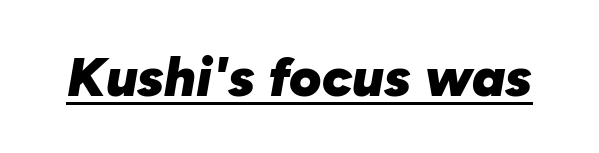
Q: Is the text bold? A: Yes.
Q: Is the text italic (slanted)? A: Yes, it leans right by about 10 degrees.
Q: Is the text underlined? A: Yes.
Q: Is the spacing between letters normal or unusually wide? A: Normal.
Q: Width (condensed, normal, or wide)? A: Normal.
Q: Stroke contrast? A: Low.
Q: x-height? A: Medium.
Q: Monospaced? A: No.
